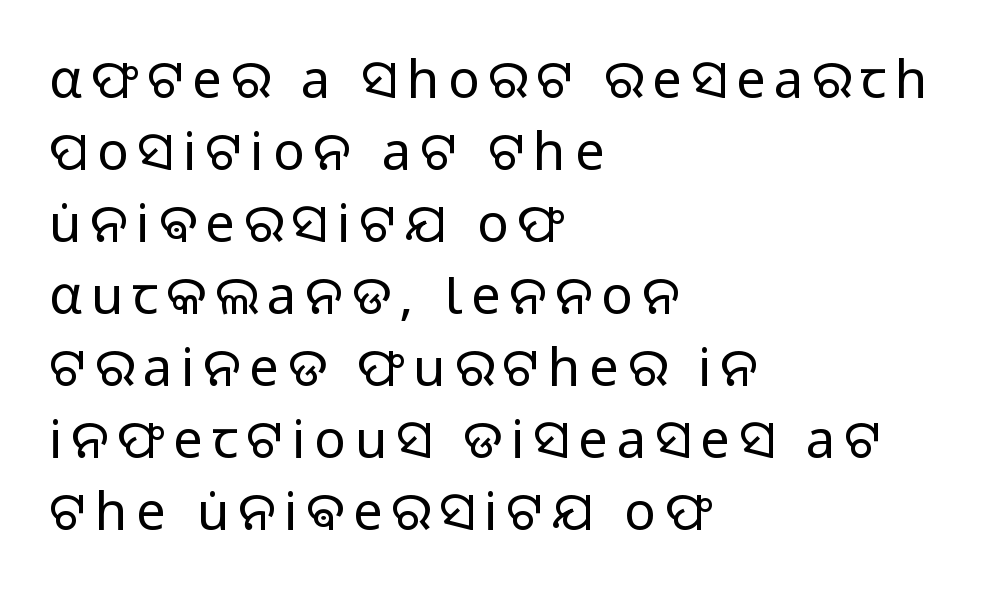
Q: Is the text bold? A: No.
Q: Is the text italic (slanted)? A: No, it is upright.
Q: Is the typeface a serif or a sans-serif typeface? A: Sans-serif.
Q: Is the text underlined? A: No.
Q: How is the paragraph aligned? A: Left-aligned.
Q: Is the spacing between lines tight, normal or loose? A: Normal.
Q: Width (condensed, normal, or wide)? A: Normal.
Q: Stroke contrast? A: Low.
Q: x-height? A: Medium.
Q: Monospaced? A: No.
